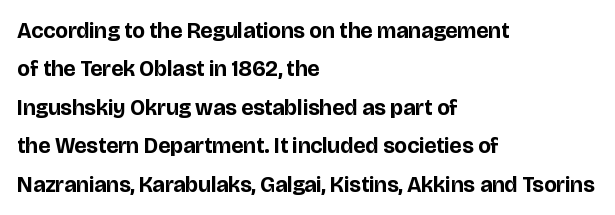
The line texture is even and compact thanks to regular tracking. Unmarked baselines from the first word to the last. Which margin do the lines hug? The left one — the right edge is uneven. Designer's note — italics off, roman on. The strokes are fattened all the way to bold.
